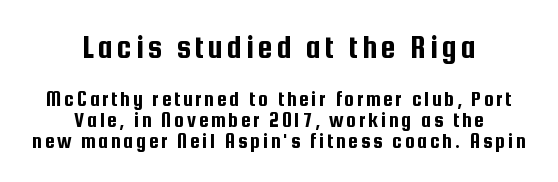
The image shows 33 px condensed sans-serif type, upright; set centered, tight line spacing (0.95x), not underlined; the first (top) block is 1.5x larger; low stroke contrast and a medium x-height.
